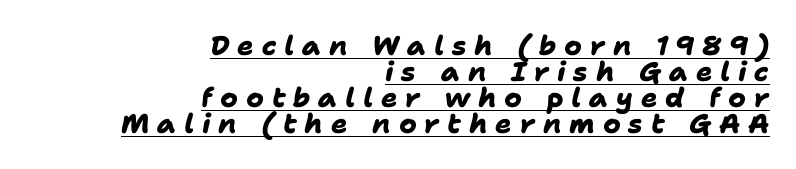
Underlined type. Characters follow at a spacing far wider than the type designer built in. The letters are bold, with thick, heavy strokes. Line spacing here is tight. The lines in this sample share a right terminus and differ only in where they begin.
